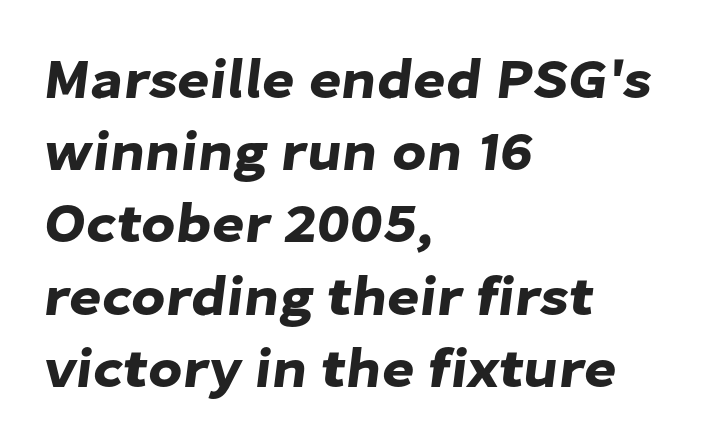
The passage shown is typed in a proportional face where columns would drift. Horizontal alignment here is leftward, the default for most running prose. Short note: letters normally spaced. Stroke terminals: plain, sans-serif.
